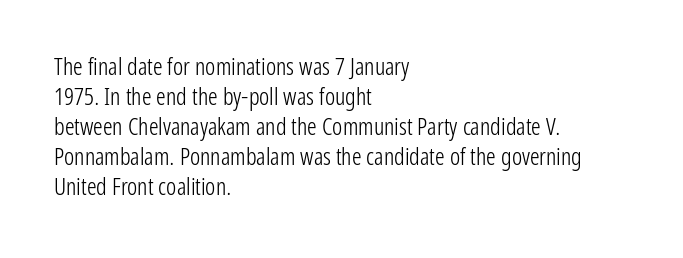
{"italic": "no", "bold": "no", "underline": "no", "align": "left", "line_spacing": "normal", "line_spacing_ratio": 1.25, "letter_spacing": "normal", "letter_spacing_em": 0.0, "glyph_px": 24}
